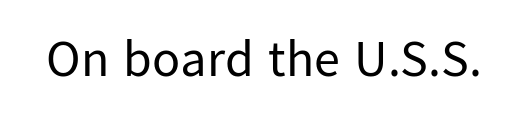
Ascenders rise straight up at ninety degrees. Check the space under the baseline: it is left empty. What stands out about the letter spacing? Nothing — it is the standard amount. The designer went with a sans here, leaving each stem footless.
